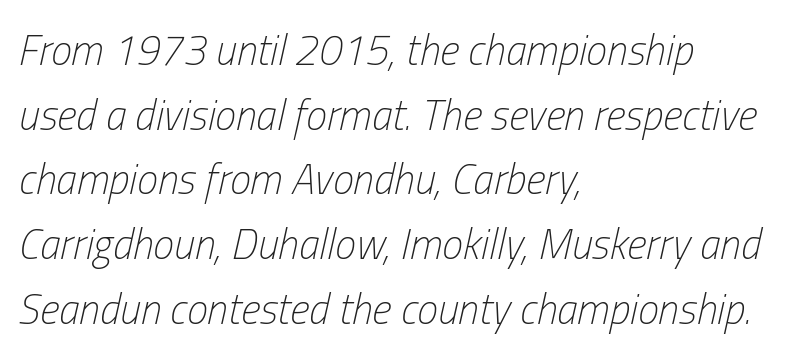
Q: Is the text bold? A: No.
Q: Is the text italic (slanted)? A: Yes, it leans right by about 13 degrees.
Q: Is the text underlined? A: No.
Q: How is the paragraph aligned? A: Left-aligned.
Q: Is the spacing between letters normal or unusually wide? A: Normal.
Q: Is the spacing between lines tight, normal or loose? A: Normal.
Q: Width (condensed, normal, or wide)? A: Condensed.
Q: Stroke contrast? A: Low.
Q: x-height? A: Medium.
Q: Monospaced? A: No.
